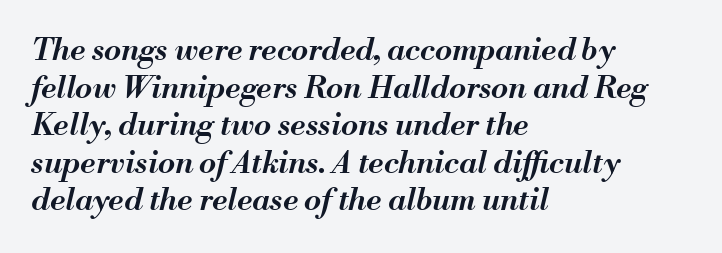
The image shows 31 px semibold type, italic (leaning right); set left-aligned, line spacing 1.21x, normal letter spacing, not underlined; medium stroke contrast and a small x-height.
